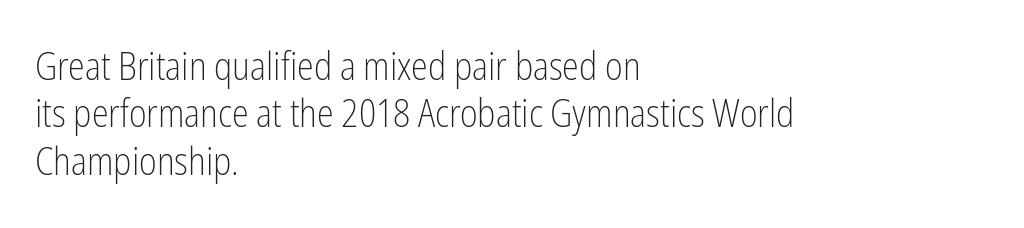
{"serif": "no", "italic": "no", "bold": "no", "weight": "light", "width": "condensed", "stroke_contrast": "low", "x_height": "medium", "monospaced": "no", "underline": "no", "align": "left", "line_spacing": "normal", "line_spacing_ratio": 1.25, "letter_spacing": "normal", "letter_spacing_em": 0.0, "glyph_px": 38}
